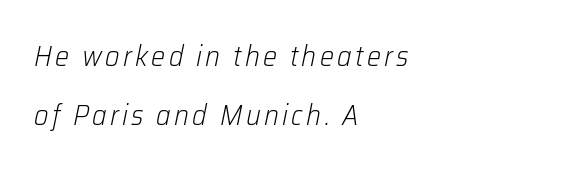
Each new line begins a long way beneath the previous one. This sample has the flowing, uneven cadence of proportional lettering. Descenders hang freely into open space. The paragraph has a hard left edge and a soft right edge.
